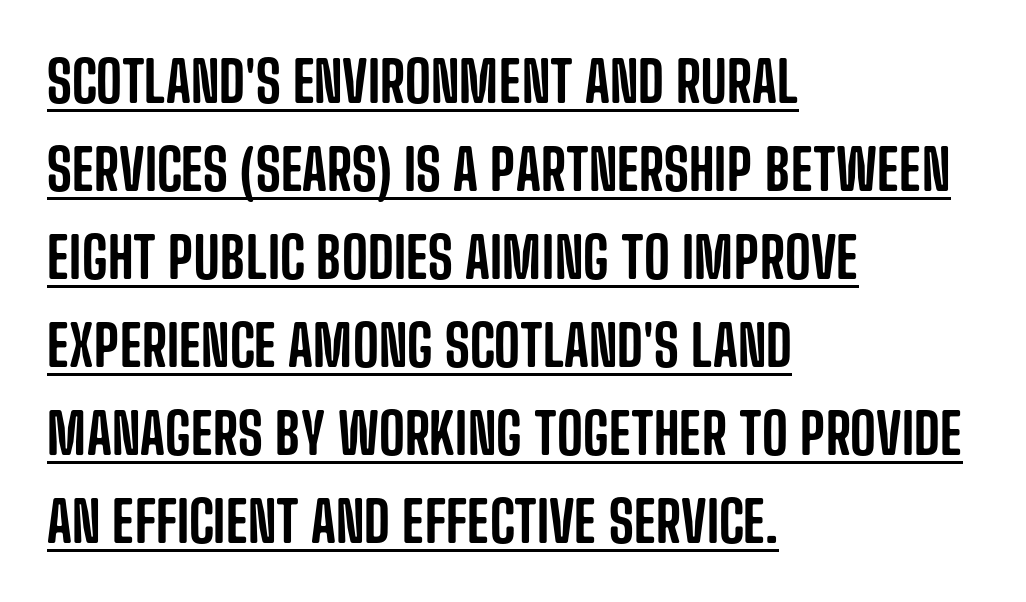
Horizontally, the lines are justified to the leading edge only. The face used here is proportionally spaced, like ordinary book or web type. This sample carries an underscore along the baseline area. The type is set solid horizontally, with unmodified tracking. Rows of type keep a routine distance in the vertical direction. In terms of letterform style, serifs are entirely absent.
